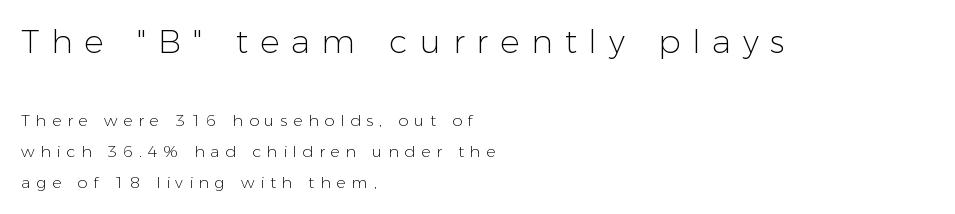
{"serif": "no", "italic": "no", "bold": "no", "weight": "light", "width": "normal", "stroke_contrast": "low", "x_height": "medium", "monospaced": "no", "underline": "no", "align": "left", "line_spacing": "loose", "line_spacing_ratio": 1.91, "letter_spacing": "wide", "letter_spacing_em": 0.36, "larger_block": "first", "size_ratio": 2.06, "glyph_px": 33}
